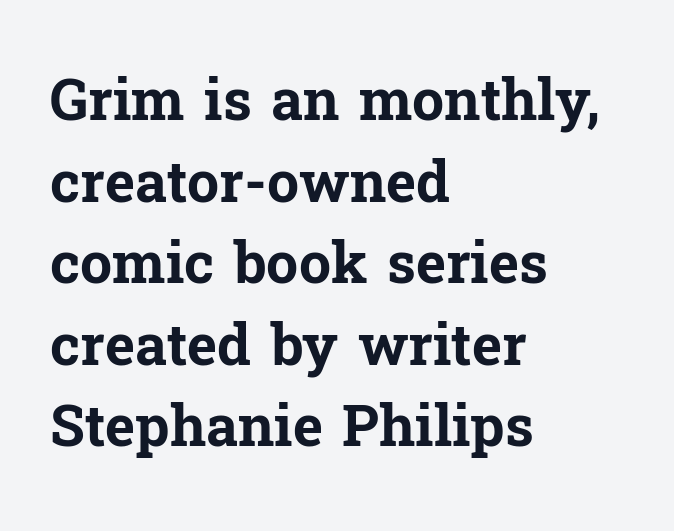
The image shows 57 px bold serif type, upright; set left-aligned, normal line spacing (1.43x), normal letter spacing, not underlined; low stroke contrast and a medium x-height.
